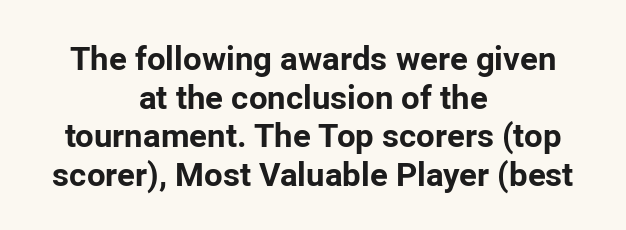
Q: Is the text bold? A: Yes.
Q: Is the text italic (slanted)? A: No, it is upright.
Q: Is the typeface a serif or a sans-serif typeface? A: Sans-serif.
Q: Is the text underlined? A: No.
Q: How is the paragraph aligned? A: Centered.
Q: Is the spacing between letters normal or unusually wide? A: Normal.
Q: Width (condensed, normal, or wide)? A: Normal.
Q: Stroke contrast? A: Low.
Q: x-height? A: Medium.
Q: Monospaced? A: No.
